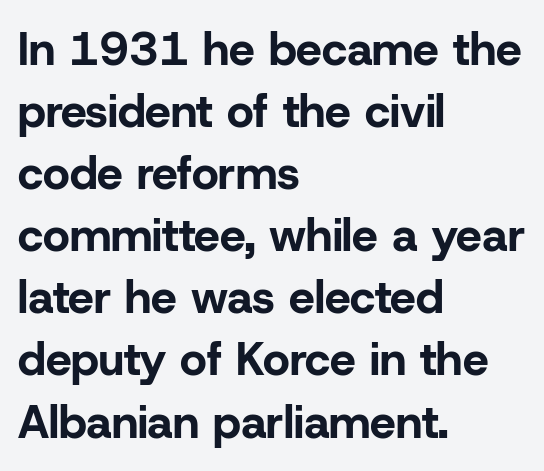
The image shows 46 px bold sans-serif type, upright; set left-aligned, normal line spacing (1.35x), normal letter spacing, not underlined; low stroke contrast and a medium x-height.
